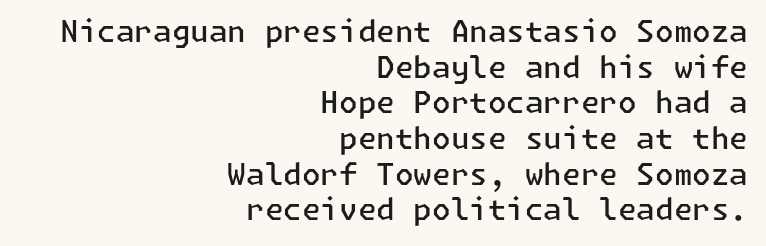
The image shows 30 px semibold sans-serif type, upright; set right-aligned, line spacing 1.19x, normal letter spacing, not underlined; low stroke contrast and a medium x-height.
